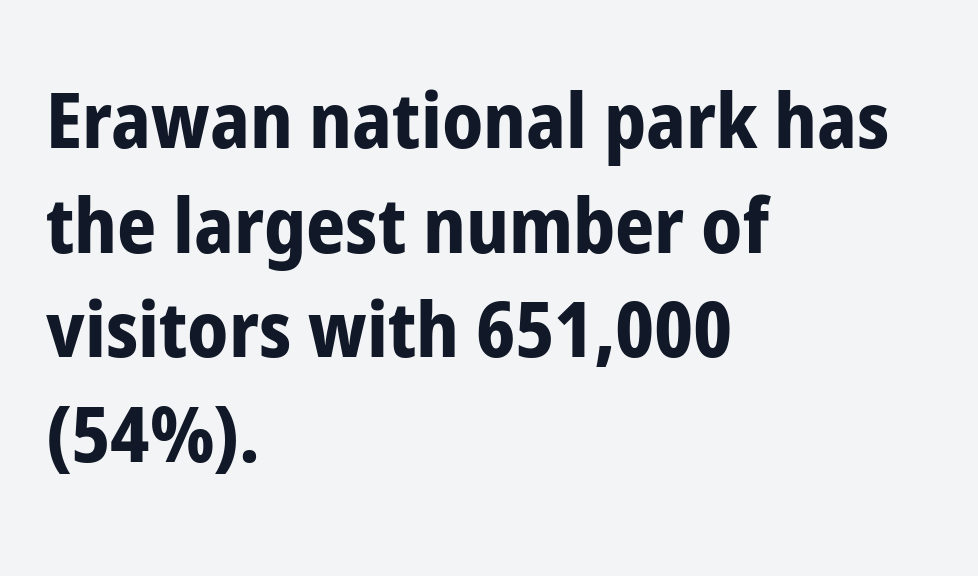
The image shows 77 px bold, condensed sans-serif type, upright; set left-aligned, normal line spacing (1.36x), normal letter spacing, not underlined; low stroke contrast and a medium x-height.
